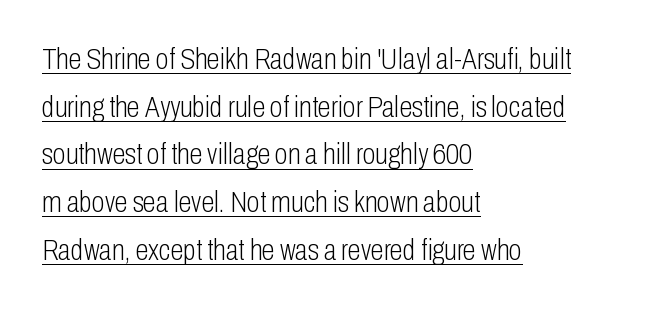
Q: Is the text bold? A: No.
Q: Is the text italic (slanted)? A: No, it is upright.
Q: Is the typeface a serif or a sans-serif typeface? A: Sans-serif.
Q: Is the text underlined? A: Yes.
Q: How is the paragraph aligned? A: Left-aligned.
Q: Is the spacing between letters normal or unusually wide? A: Normal.
Q: Is the spacing between lines tight, normal or loose? A: Normal.
Q: Width (condensed, normal, or wide)? A: Condensed.
Q: Stroke contrast? A: Low.
Q: x-height? A: Medium.
Q: Monospaced? A: No.
